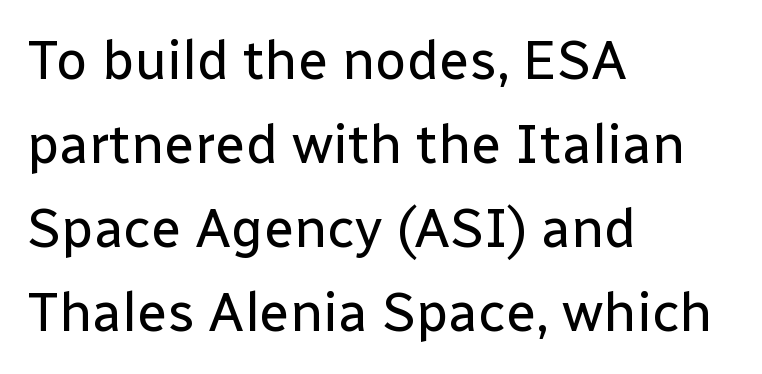
Students, observe: this is what conventionally led text looks like. What stands out about the letter spacing? Nothing — it is the standard amount. Proportional: the letters do not fall into vertical columns. The type family on display is of the sans-serif kind. Glance below the letters and you will spot only blank space.
